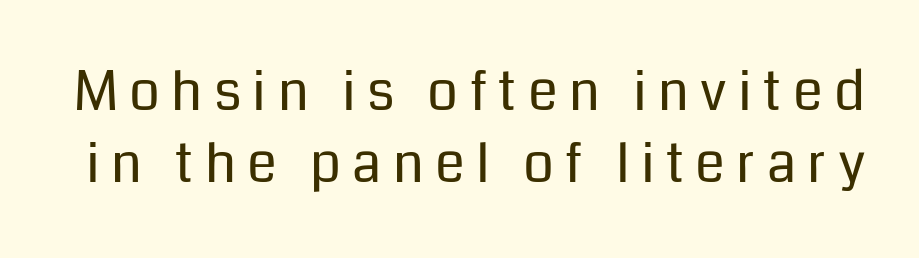
Tracking value appears strongly positive — letters spread wide. Each letter's strokes conclude bluntly, with no projecting serifs. Line spacing here is normal. Weight: not bold — regular or lighter.
